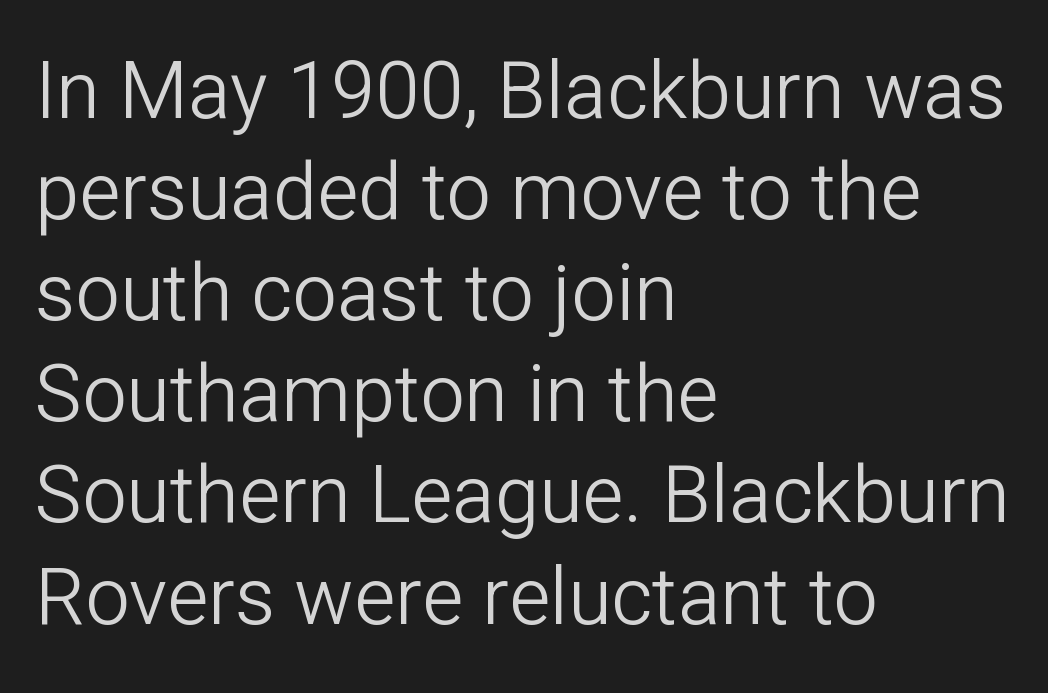
{"serif": "no", "italic": "no", "bold": "no", "weight": "light", "width": "normal", "stroke_contrast": "low", "x_height": "medium", "monospaced": "no", "underline": "no", "align": "left", "line_spacing": "normal", "line_spacing_ratio": 1.28, "letter_spacing": "normal", "letter_spacing_em": 0.0, "glyph_px": 79}
